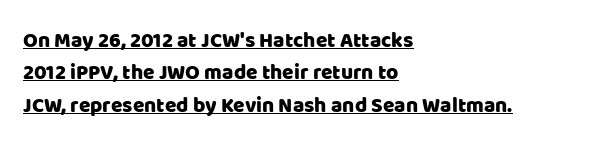
The image shows 21 px text type, upright; set left-aligned, normal line spacing (1.54x), normal letter spacing, underlined.
